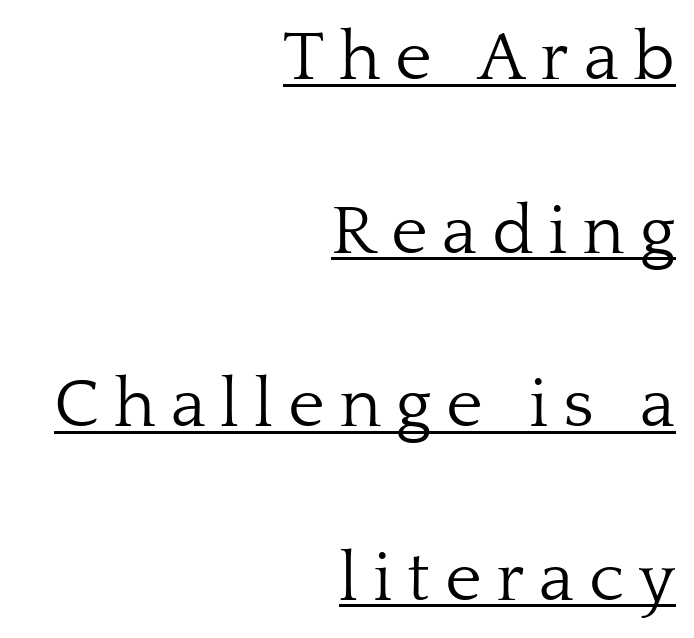
{"serif": "yes", "italic": "no", "bold": "no", "weight": "light", "width": "normal", "stroke_contrast": "low", "x_height": "medium", "monospaced": "no", "underline": "yes", "align": "right", "line_spacing": "loose", "line_spacing_ratio": 2.48, "letter_spacing": "wide", "letter_spacing_em": 0.21, "glyph_px": 70}
